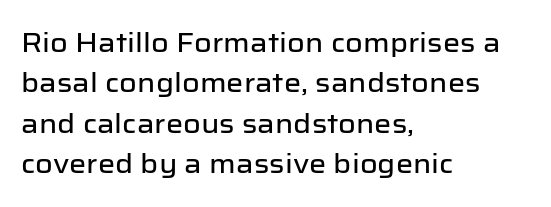
No italicization has been applied; the sample stays upright. This block has exactly the height ordinary leading produces. Students, note that the glyphs here touch the page at normal intervals. Typeset ragged right — the left edge is the straight one.
